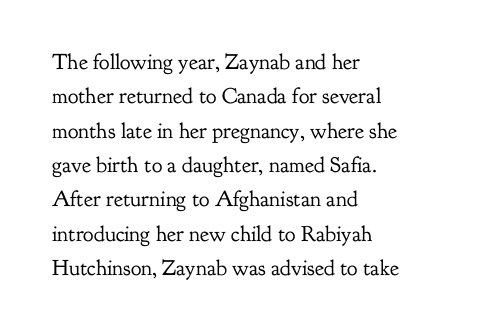
Q: Is the text bold? A: No.
Q: Is the text italic (slanted)? A: No, it is upright.
Q: Is the text underlined? A: No.
Q: How is the paragraph aligned? A: Left-aligned.
Q: Is the spacing between letters normal or unusually wide? A: Normal.
Q: Is the spacing between lines tight, normal or loose? A: Normal.
